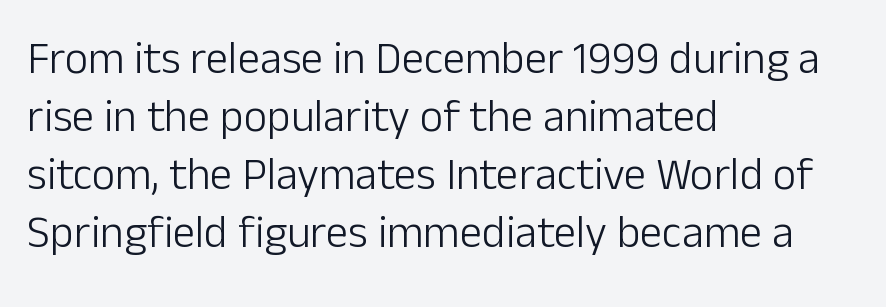
Q: Is the text bold? A: No.
Q: Is the text italic (slanted)? A: No, it is upright.
Q: Is the typeface a serif or a sans-serif typeface? A: Sans-serif.
Q: Is the text underlined? A: No.
Q: How is the paragraph aligned? A: Left-aligned.
Q: Is the spacing between letters normal or unusually wide? A: Normal.
Q: Is the spacing between lines tight, normal or loose? A: Normal.
Q: Width (condensed, normal, or wide)? A: Normal.
Q: Stroke contrast? A: Low.
Q: x-height? A: Medium.
Q: Monospaced? A: No.
